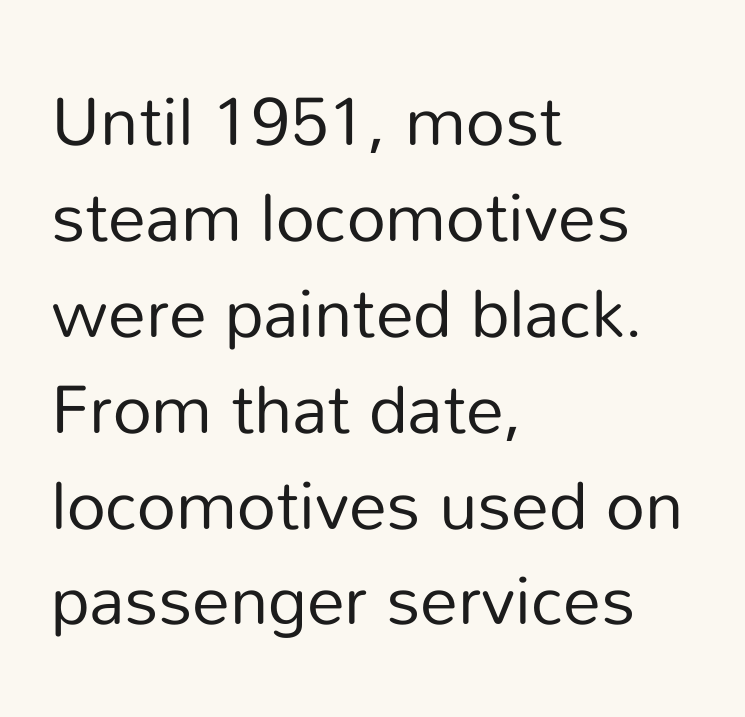
{"serif": "no", "italic": "no", "bold": "no", "weight": "regular", "width": "normal", "stroke_contrast": "low", "x_height": "medium", "monospaced": "no", "underline": "no", "align": "left", "line_spacing": "normal", "line_spacing_ratio": 1.41, "letter_spacing": "normal", "letter_spacing_em": 0.0, "glyph_px": 68}
